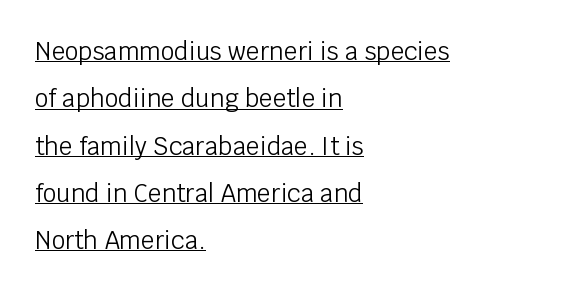
{"italic": "no", "bold": "no", "underline": "yes", "align": "left", "line_spacing": "loose", "line_spacing_ratio": 1.97, "letter_spacing": "normal", "letter_spacing_em": 0.0, "glyph_px": 24}
